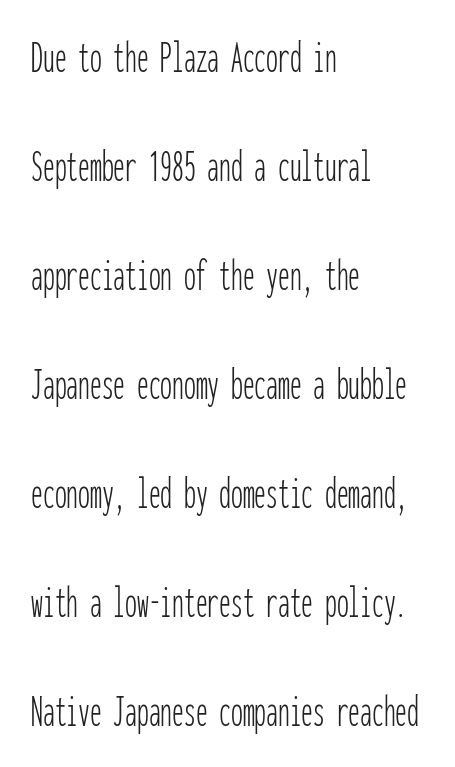
Q: Is the text bold? A: No.
Q: Is the text italic (slanted)? A: No, it is upright.
Q: Is the typeface a serif or a sans-serif typeface? A: Sans-serif.
Q: Is the text underlined? A: No.
Q: How is the paragraph aligned? A: Left-aligned.
Q: Is the spacing between letters normal or unusually wide? A: Normal.
Q: Is the spacing between lines tight, normal or loose? A: Loose.
Q: Width (condensed, normal, or wide)? A: Condensed.
Q: Stroke contrast? A: Low.
Q: x-height? A: Medium.
Q: Monospaced? A: Yes.
